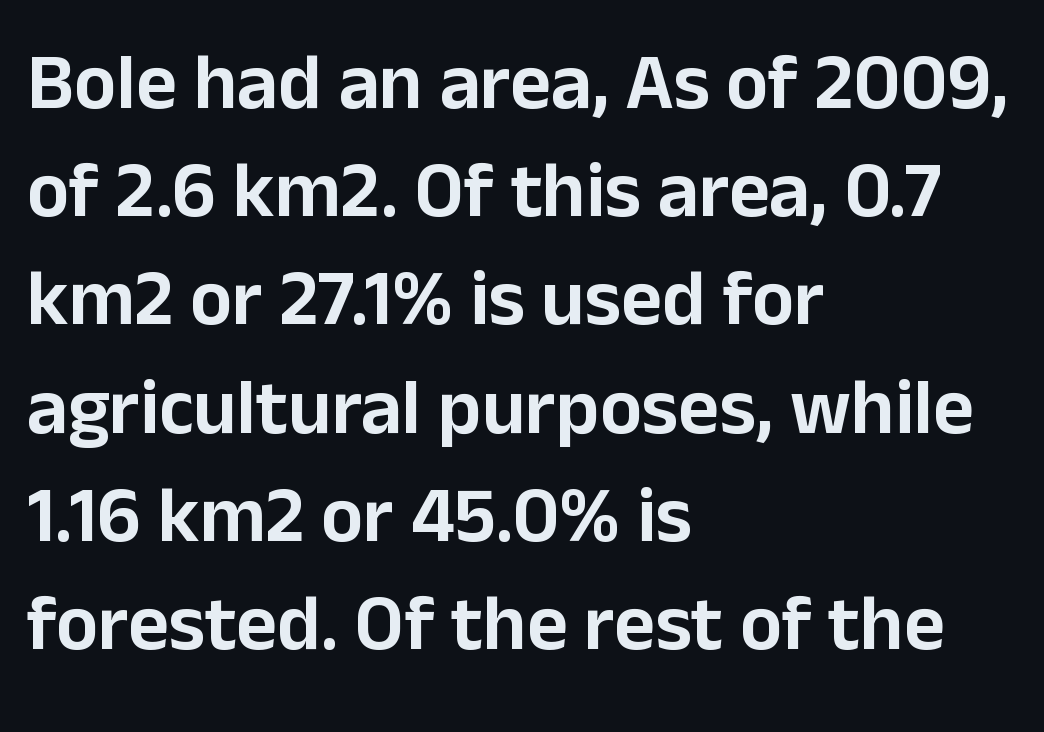
The image shows 79 px sans-serif type, upright; set left-aligned, normal line spacing (1.37x), normal letter spacing, not underlined; low stroke contrast and a medium x-height.
